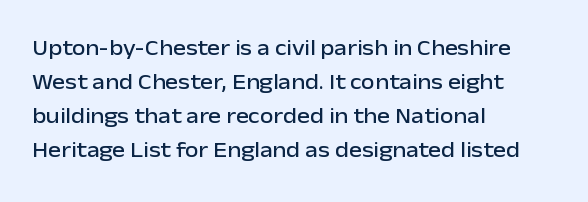
The image shows 22 px text type, upright; set left-aligned, normal line spacing (1.54x), normal letter spacing, not underlined.
